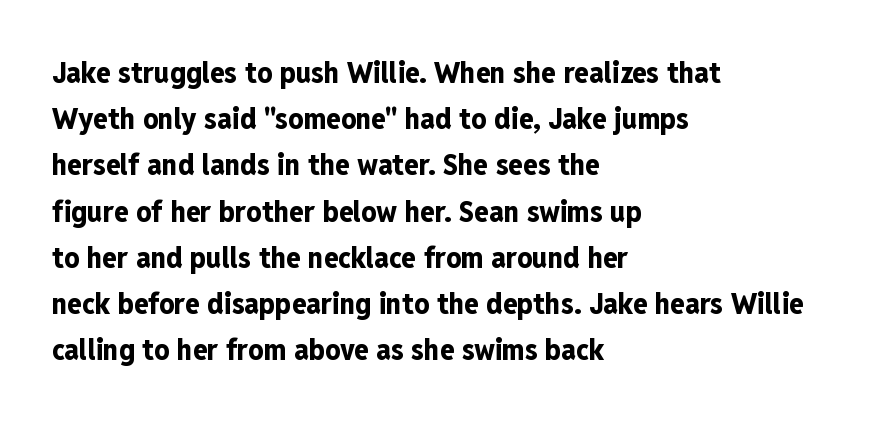
The image shows 30 px bold, condensed sans-serif type, upright; set left-aligned, normal line spacing (1.54x), normal letter spacing, not underlined; low stroke contrast and a medium x-height.
